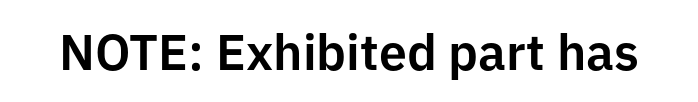
{"serif": "no", "italic": "no", "width": "normal", "stroke_contrast": "low", "x_height": "medium", "monospaced": "no", "underline": "no", "letter_spacing": "normal", "letter_spacing_em": 0.0, "glyph_px": 50}
